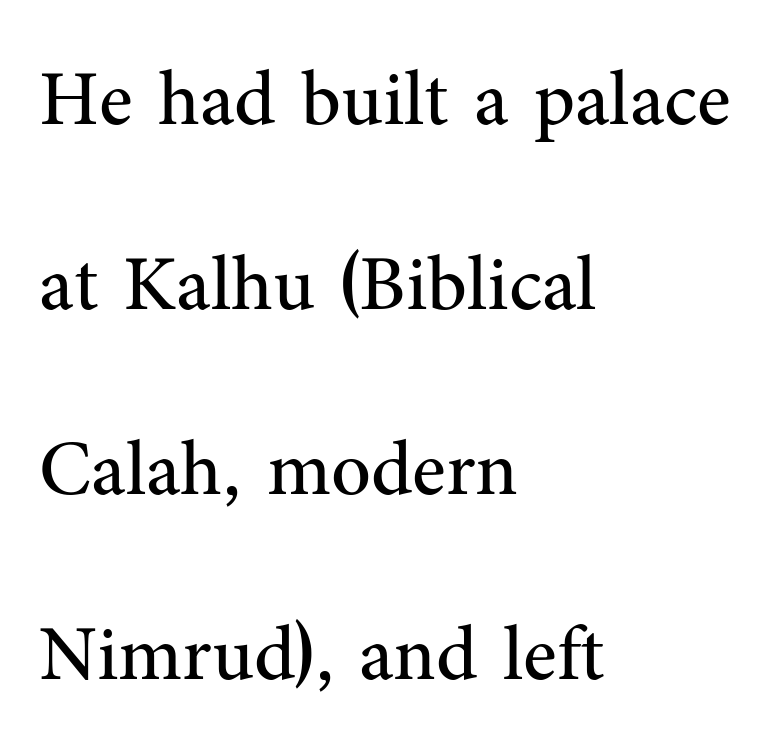
The image shows 78 px regular-weight serif type, upright; set left-aligned, loose line spacing (2.37x), normal letter spacing, not underlined; medium stroke contrast and a medium x-height.
